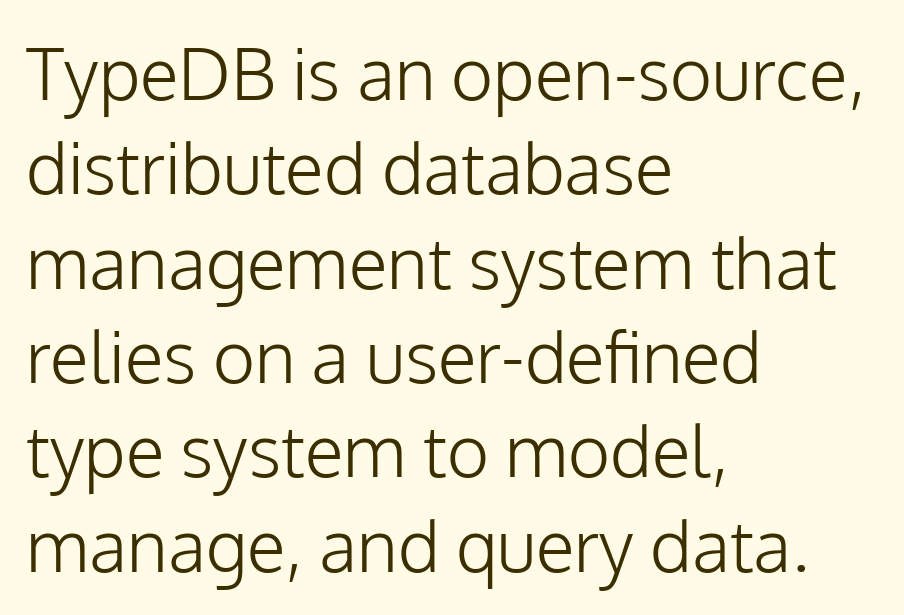
The image shows 72 px light sans-serif type, upright; set left-aligned, normal line spacing (1.31x), normal letter spacing, not underlined; low stroke contrast and a medium x-height.
